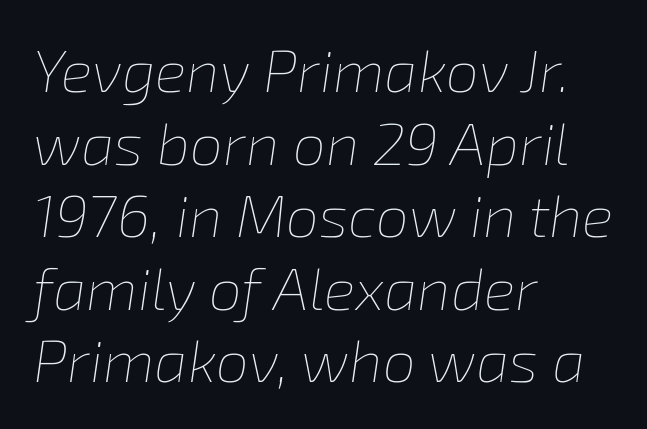
Q: Is the text bold? A: No.
Q: Is the text italic (slanted)? A: Yes, it leans right by about 8 degrees.
Q: Is the text underlined? A: No.
Q: How is the paragraph aligned? A: Left-aligned.
Q: Is the spacing between letters normal or unusually wide? A: Normal.
Q: Width (condensed, normal, or wide)? A: Normal.
Q: Stroke contrast? A: Low.
Q: x-height? A: Medium.
Q: Monospaced? A: No.
